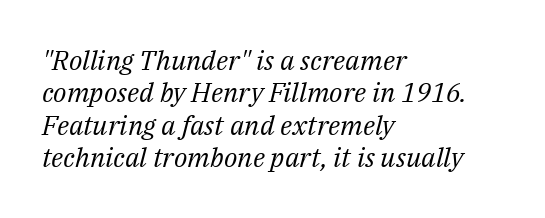
The image shows 27 px text type, italic (leaning right); set left-aligned, line spacing 1.2x, normal letter spacing, not underlined.
